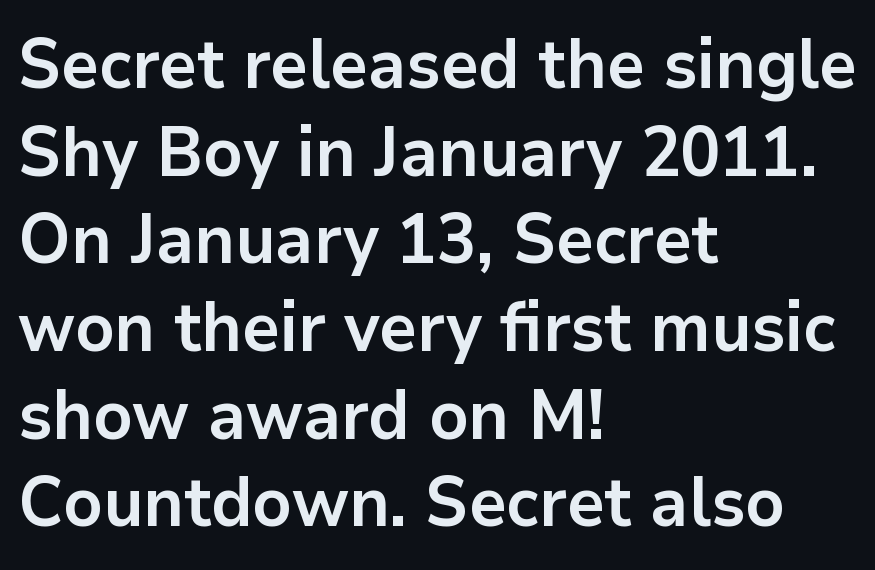
Q: Is the text bold? A: Yes.
Q: Is the text italic (slanted)? A: No, it is upright.
Q: Is the typeface a serif or a sans-serif typeface? A: Sans-serif.
Q: Is the text underlined? A: No.
Q: How is the paragraph aligned? A: Left-aligned.
Q: Is the spacing between letters normal or unusually wide? A: Normal.
Q: Is the spacing between lines tight, normal or loose? A: Normal.
Q: Width (condensed, normal, or wide)? A: Normal.
Q: Stroke contrast? A: Low.
Q: x-height? A: Medium.
Q: Monospaced? A: No.
